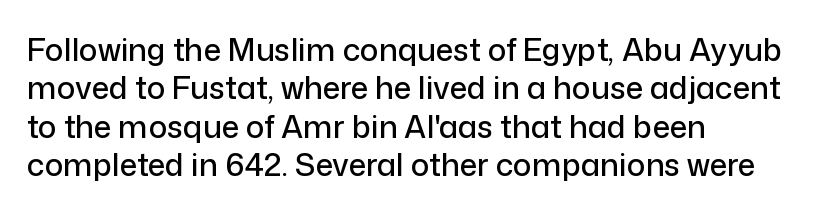
Q: Is the text italic (slanted)? A: No, it is upright.
Q: Is the typeface a serif or a sans-serif typeface? A: Sans-serif.
Q: Is the text underlined? A: No.
Q: How is the paragraph aligned? A: Left-aligned.
Q: Is the spacing between letters normal or unusually wide? A: Normal.
Q: Width (condensed, normal, or wide)? A: Normal.
Q: Stroke contrast? A: Low.
Q: x-height? A: Medium.
Q: Monospaced? A: No.
